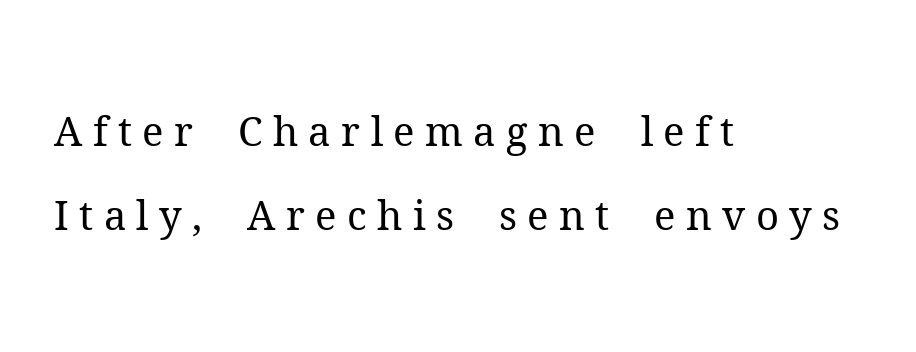
Q: Is the text bold? A: No.
Q: Is the text italic (slanted)? A: No, it is upright.
Q: Is the typeface a serif or a sans-serif typeface? A: Serif.
Q: Is the text underlined? A: No.
Q: How is the paragraph aligned? A: Left-aligned.
Q: Is the spacing between letters normal or unusually wide? A: Unusually wide.
Q: Is the spacing between lines tight, normal or loose? A: Loose.
Q: Width (condensed, normal, or wide)? A: Normal.
Q: Stroke contrast? A: Medium.
Q: x-height? A: Medium.
Q: Monospaced? A: No.
